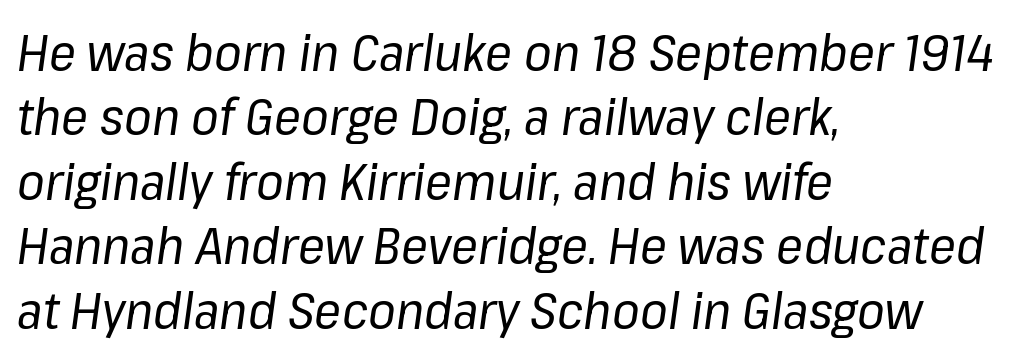
The image shows 50 px regular-weight type, italic (leaning right); set left-aligned, normal line spacing (1.29x), normal letter spacing, not underlined; low stroke contrast and a medium x-height.
